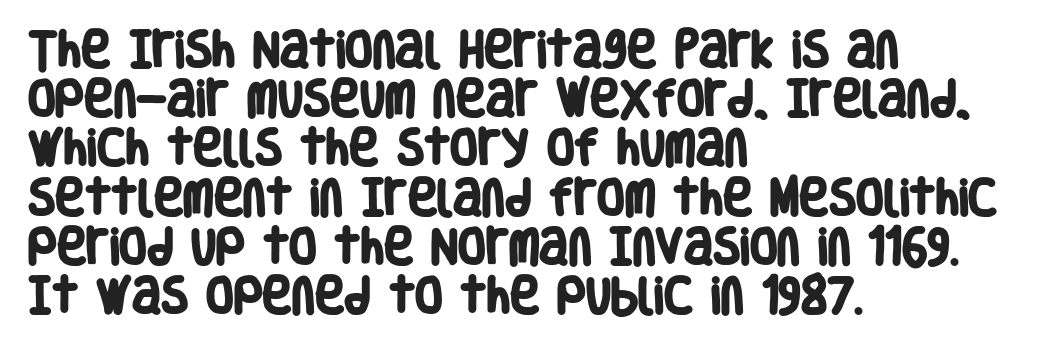
This sample is left-justified, so line endings fall wherever the words run out. Each letter keeps its own natural width here, so spacing adapts to shape. Each word holds together tightly as a unit, with standard inter-letter gaps. A typesetter would label this face a sans. The letters are bold, with thick, heavy strokes. This rendering features lettering with no underline.
